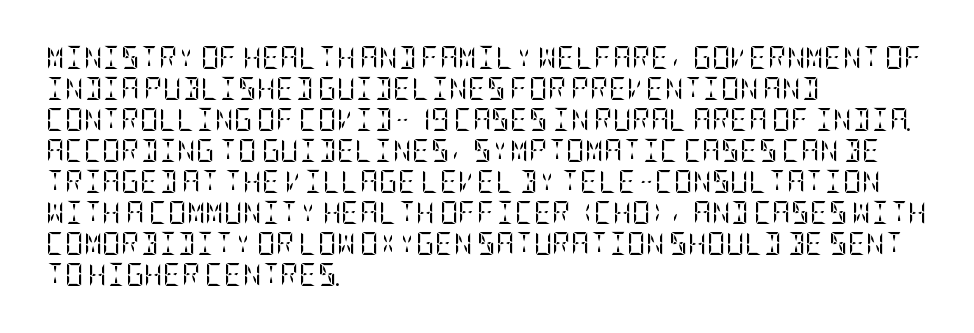
Q: Is the text bold? A: No.
Q: Is the text italic (slanted)? A: No, it is upright.
Q: Is the text underlined? A: No.
Q: How is the paragraph aligned? A: Left-aligned.
Q: Is the spacing between letters normal or unusually wide? A: Normal.
Q: Is the spacing between lines tight, normal or loose? A: Normal.
